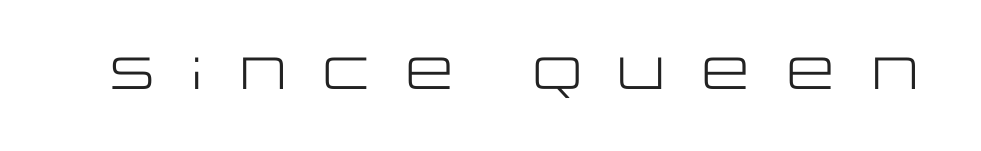
{"serif": "no", "italic": "no", "bold": "no", "weight": "regular", "width": "wide", "stroke_contrast": "low", "x_height": "large", "monospaced": "no", "underline": "no", "letter_spacing": "wide", "letter_spacing_em": 0.36, "glyph_px": 45}
